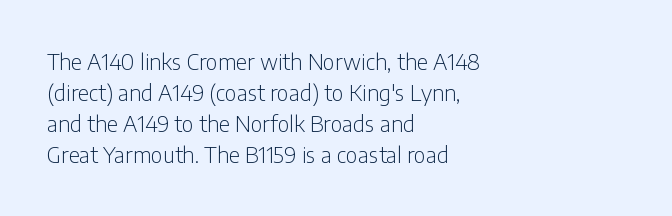
{"italic": "no", "bold": "no", "underline": "no", "align": "left", "line_spacing": "normal", "line_spacing_ratio": 1.41, "letter_spacing": "normal", "letter_spacing_em": 0.0, "glyph_px": 22}
